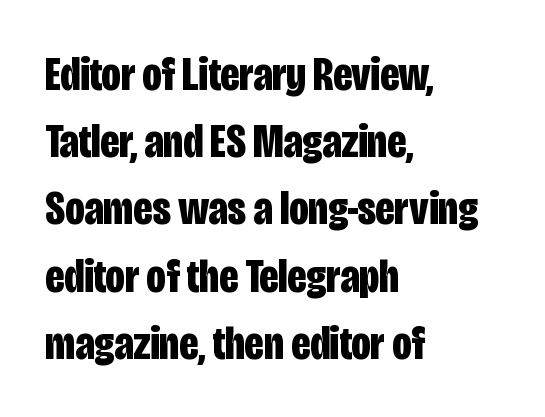
{"serif": "no", "italic": "no", "bold": "yes", "weight": "bold", "width": "condensed", "stroke_contrast": "low", "x_height": "large", "monospaced": "no", "underline": "no", "align": "left", "line_spacing": "normal", "line_spacing_ratio": 1.4, "letter_spacing": "normal", "letter_spacing_em": 0.0, "glyph_px": 48}
